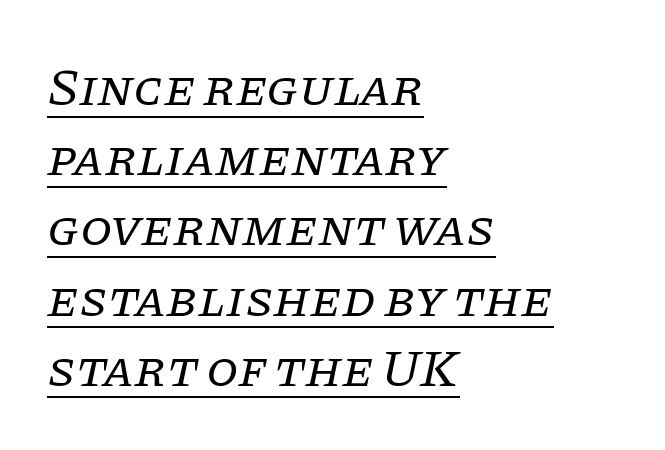
{"serif": "yes", "italic": "yes", "lean": "right", "slant_degrees": 11, "bold": "no", "weight": "regular", "width": "normal", "stroke_contrast": "low", "x_height": "large", "monospaced": "no", "underline": "yes", "align": "left", "line_spacing": "normal", "line_spacing_ratio": 1.35, "letter_spacing": "normal", "letter_spacing_em": 0.0, "glyph_px": 52}
